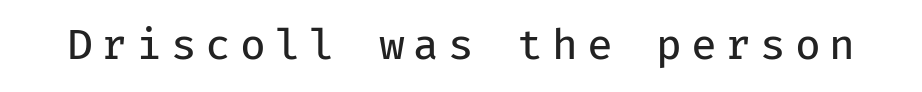
Every character here occupies the same horizontal width, giving the sample a typewriter-like rhythm. The letters stand straight up with perfectly vertical stems. Typographically, this falls in the sans-serif category. The rendering inserts visible extra space after every character. Counters stay open thanks to moderate or lighter strokes.
